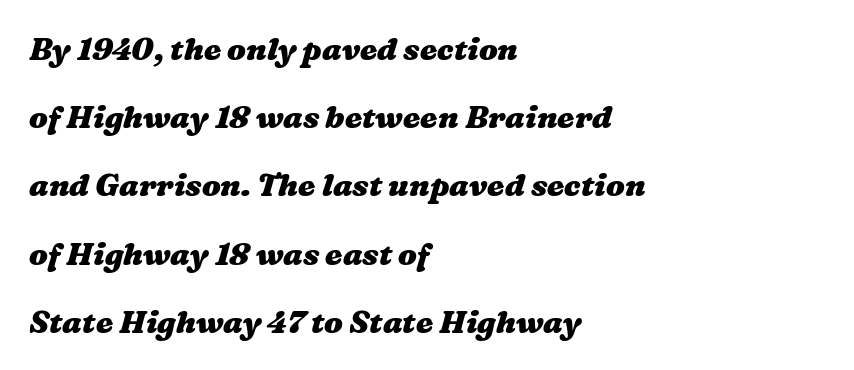
The image shows 31 px heavy, wide type; set left-aligned, loose line spacing (2.2x), normal letter spacing, not underlined; medium stroke contrast and a medium x-height.
